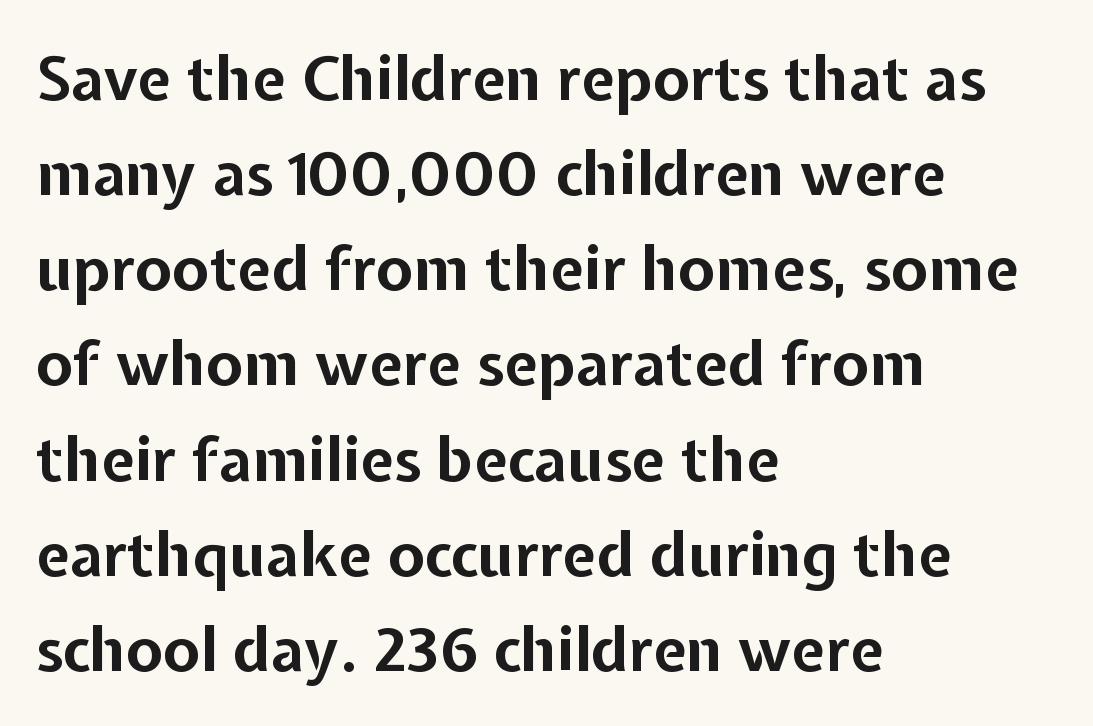
The face used here is proportionally spaced, like ordinary book or web type. How would I describe the line gaps? Plain and ordinary. Short note: letters normally spaced. These lines are composed in type without serifs. Designer's note — italics off, roman on.
